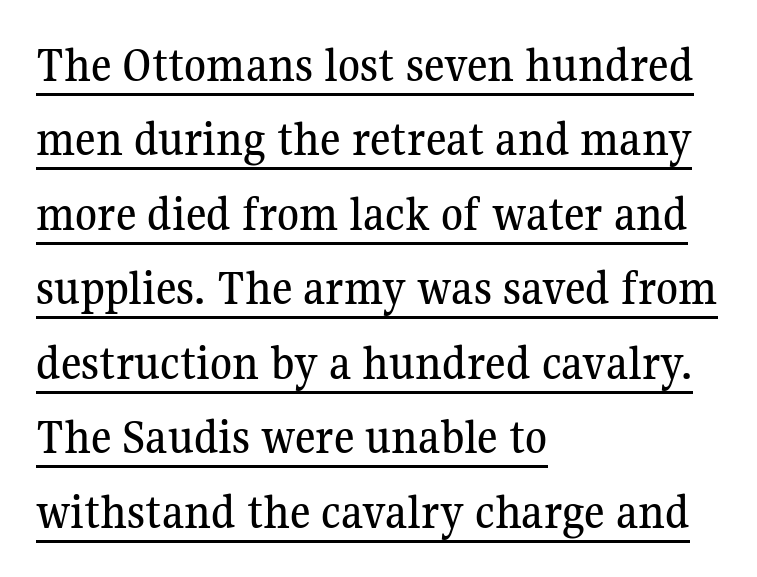
Q: Is the text italic (slanted)? A: No, it is upright.
Q: Is the typeface a serif or a sans-serif typeface? A: Serif.
Q: Is the text underlined? A: Yes.
Q: How is the paragraph aligned? A: Left-aligned.
Q: Is the spacing between letters normal or unusually wide? A: Normal.
Q: Is the spacing between lines tight, normal or loose? A: Normal.
Q: Width (condensed, normal, or wide)? A: Normal.
Q: Stroke contrast? A: Medium.
Q: x-height? A: Medium.
Q: Monospaced? A: No.
